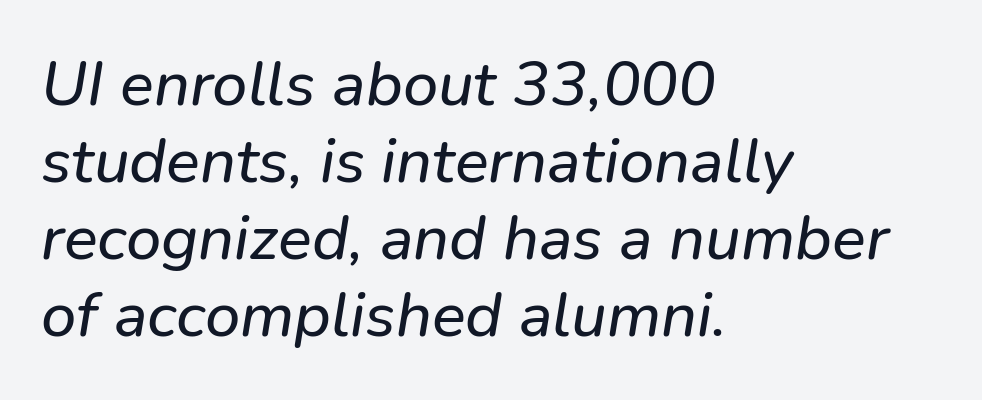
The image shows 63 px sans-serif type; set left-aligned, line spacing 1.22x, normal letter spacing, not underlined; low stroke contrast and a medium x-height.
